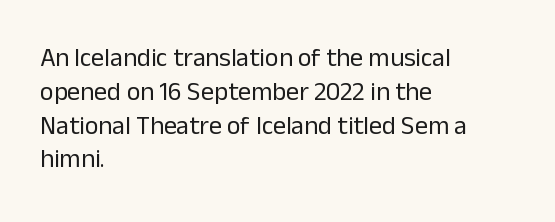
Q: Is the text bold? A: No.
Q: Is the text italic (slanted)? A: No, it is upright.
Q: Is the text underlined? A: No.
Q: How is the paragraph aligned? A: Left-aligned.
Q: Is the spacing between letters normal or unusually wide? A: Normal.
Q: Is the spacing between lines tight, normal or loose? A: Normal.
